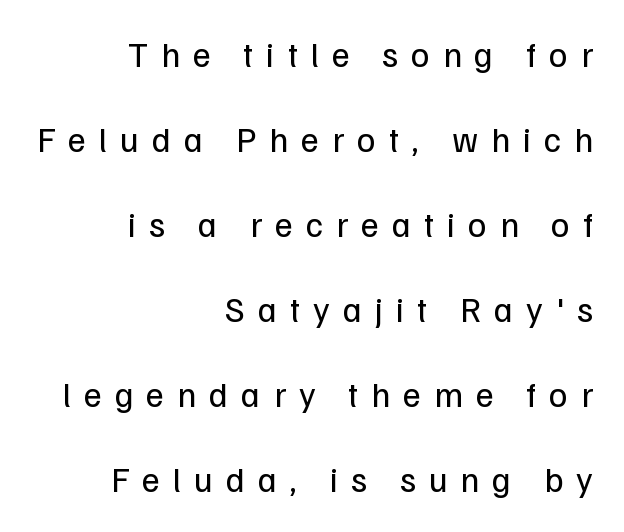
{"serif": "no", "italic": "no", "bold": "no", "weight": "regular", "width": "normal", "stroke_contrast": "low", "x_height": "medium", "monospaced": "no", "underline": "no", "align": "right", "line_spacing": "loose", "line_spacing_ratio": 2.43, "letter_spacing": "wide", "letter_spacing_em": 0.37, "glyph_px": 35}
